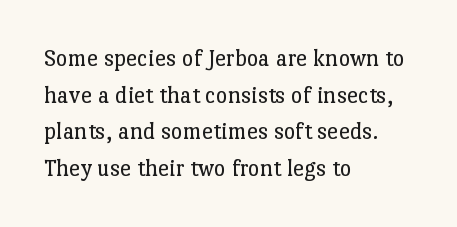
Weight: in the light-to-regular range. In CSS terms this would be text-align: left. The letters stand straight up with perfectly vertical stems. Each new line begins a customary step beneath the previous one. Characters follow at the spacing the type designer built in.
